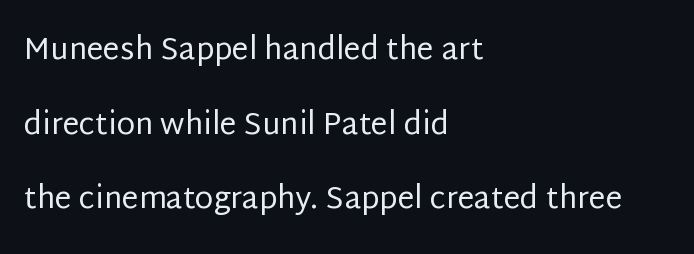
{"serif": "no", "italic": "no", "bold": "no", "weight": "regular", "width": "normal", "stroke_contrast": "low", "x_height": "large", "monospaced": "no", "underline": "no", "align": "left", "line_spacing": "loose", "line_spacing_ratio": 2.49, "letter_spacing": "normal", "letter_spacing_em": 0.0, "glyph_px": 30}
